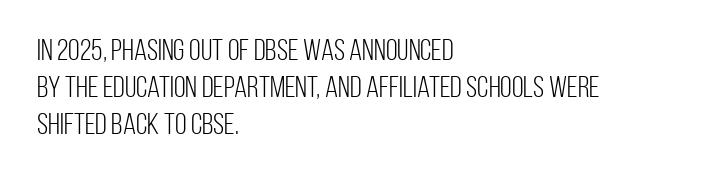
{"serif": "no", "italic": "no", "bold": "no", "weight": "light", "width": "condensed", "stroke_contrast": "low", "x_height": "large", "monospaced": "no", "underline": "no", "align": "left", "line_spacing_ratio": 1.24, "letter_spacing": "normal", "letter_spacing_em": 0.0, "glyph_px": 30}
